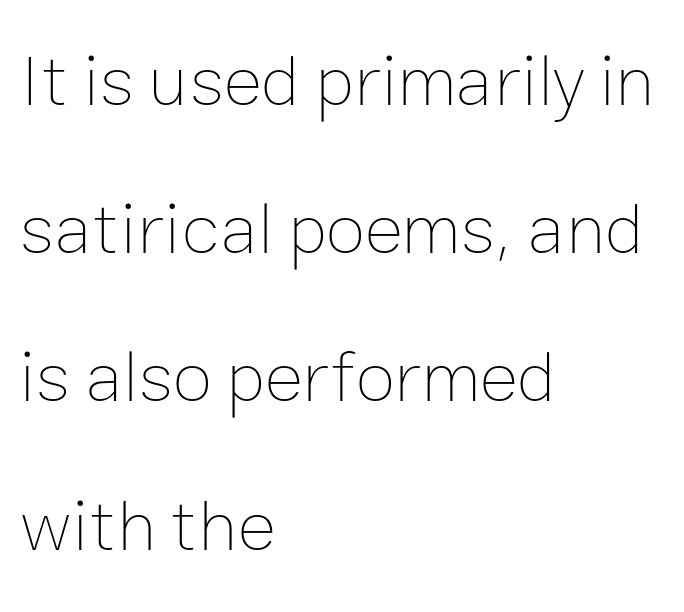
Q: Is the text bold? A: No.
Q: Is the text italic (slanted)? A: No, it is upright.
Q: Is the text underlined? A: No.
Q: How is the paragraph aligned? A: Left-aligned.
Q: Is the spacing between letters normal or unusually wide? A: Normal.
Q: Is the spacing between lines tight, normal or loose? A: Loose.
Q: Width (condensed, normal, or wide)? A: Normal.
Q: Stroke contrast? A: Low.
Q: x-height? A: Medium.
Q: Monospaced? A: No.
